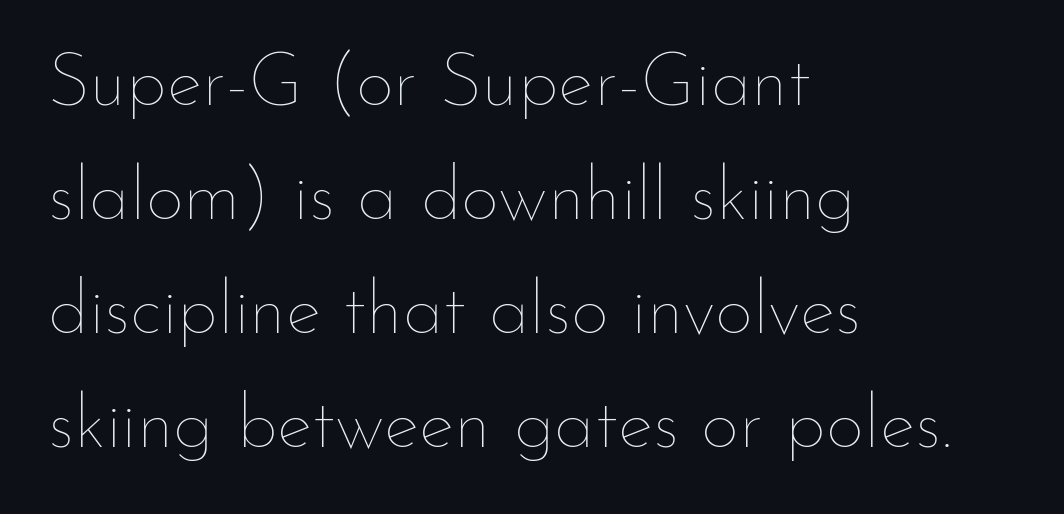
The image shows 75 px thin type, upright; set left-aligned, normal line spacing (1.52x), normal letter spacing, not underlined; low stroke contrast and a small x-height.
